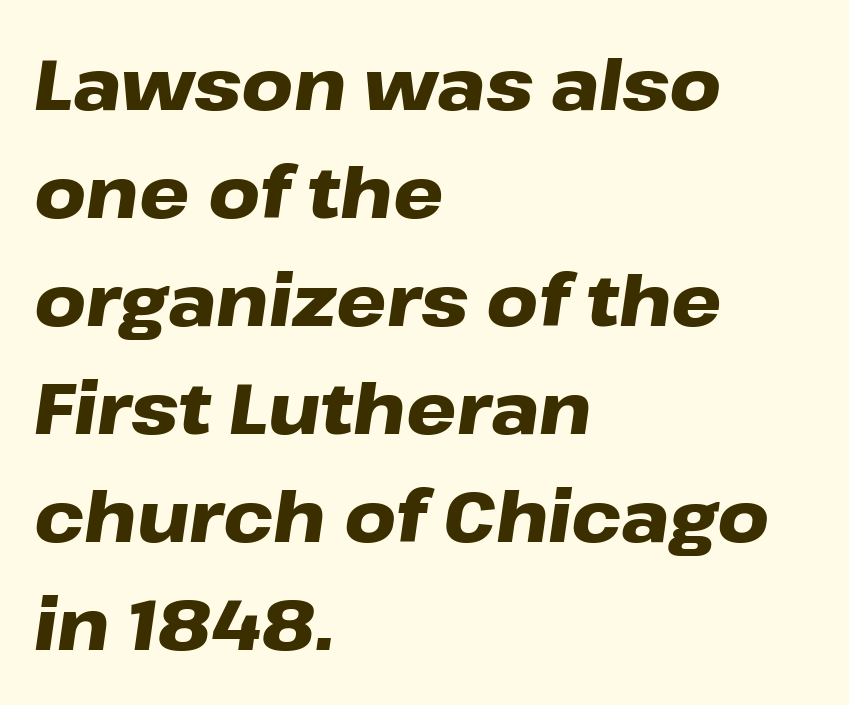
Is this a fixed-width face? No — the glyphs have proportional, varying widths. Visually the block forms a straight wall on the left and a jagged coastline on the right. If you drew a line through each stem, it would be angled. Beneath every word, the page is bare. Leading matches the norm, producing a regular column. Summary of weight: heavy, a full bold.
